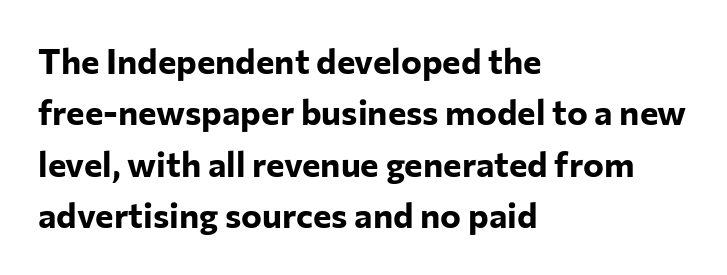
Q: Is the text bold? A: Yes.
Q: Is the text italic (slanted)? A: No, it is upright.
Q: Is the typeface a serif or a sans-serif typeface? A: Sans-serif.
Q: Is the text underlined? A: No.
Q: How is the paragraph aligned? A: Left-aligned.
Q: Is the spacing between letters normal or unusually wide? A: Normal.
Q: Is the spacing between lines tight, normal or loose? A: Normal.
Q: Width (condensed, normal, or wide)? A: Normal.
Q: Stroke contrast? A: Low.
Q: x-height? A: Medium.
Q: Monospaced? A: No.
